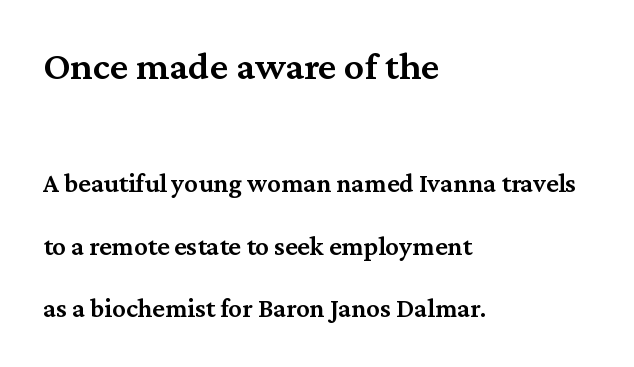
Q: Is the text bold? A: Semi-bold.
Q: Is the text italic (slanted)? A: No, it is upright.
Q: Is the typeface a serif or a sans-serif typeface? A: Serif.
Q: Is the text underlined? A: No.
Q: How is the paragraph aligned? A: Left-aligned.
Q: Is the spacing between letters normal or unusually wide? A: Normal.
Q: Is the spacing between lines tight, normal or loose? A: Loose.
Q: Which block of text is set in a larger size, the first (top) or the second (bottom)? A: The first (top) one.
Q: Width (condensed, normal, or wide)? A: Normal.
Q: Stroke contrast? A: Medium.
Q: x-height? A: Medium.
Q: Monospaced? A: No.
